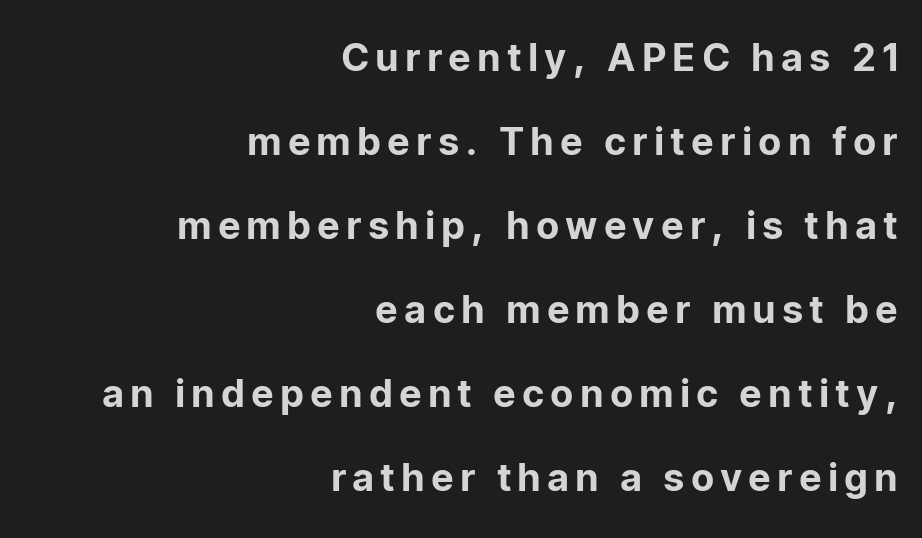
The font family rendered here belongs to the sans-serif group. Typeset ragged left — the right edge is the straight one. Do the characters align in a grid? No, the font is proportional. This block would shrink considerably if given ordinary leading; it's expanded now. You can tell it's not italic because the verticals are truly vertical.
